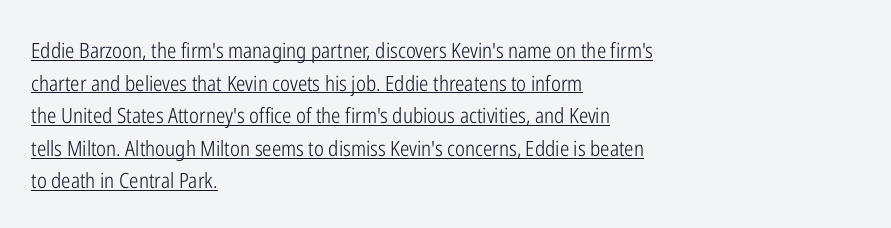
The image shows 21 px text type, upright; set left-aligned, normal line spacing (1.55x), normal letter spacing, underlined.
